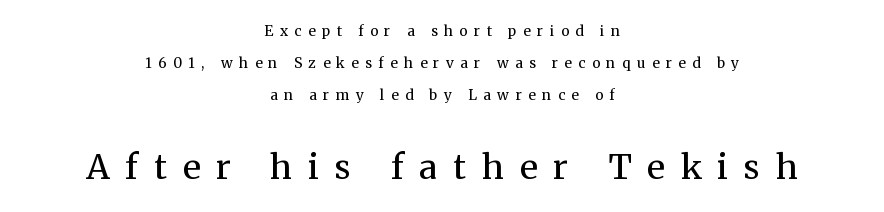
Q: Is the text bold? A: No.
Q: Is the text italic (slanted)? A: No, it is upright.
Q: Is the typeface a serif or a sans-serif typeface? A: Serif.
Q: Is the text underlined? A: No.
Q: How is the paragraph aligned? A: Centered.
Q: Is the spacing between letters normal or unusually wide? A: Unusually wide.
Q: Is the spacing between lines tight, normal or loose? A: Loose.
Q: Which block of text is set in a larger size, the first (top) or the second (bottom)? A: The second (bottom) one.
Q: Width (condensed, normal, or wide)? A: Normal.
Q: Stroke contrast? A: Medium.
Q: x-height? A: Medium.
Q: Monospaced? A: No.
